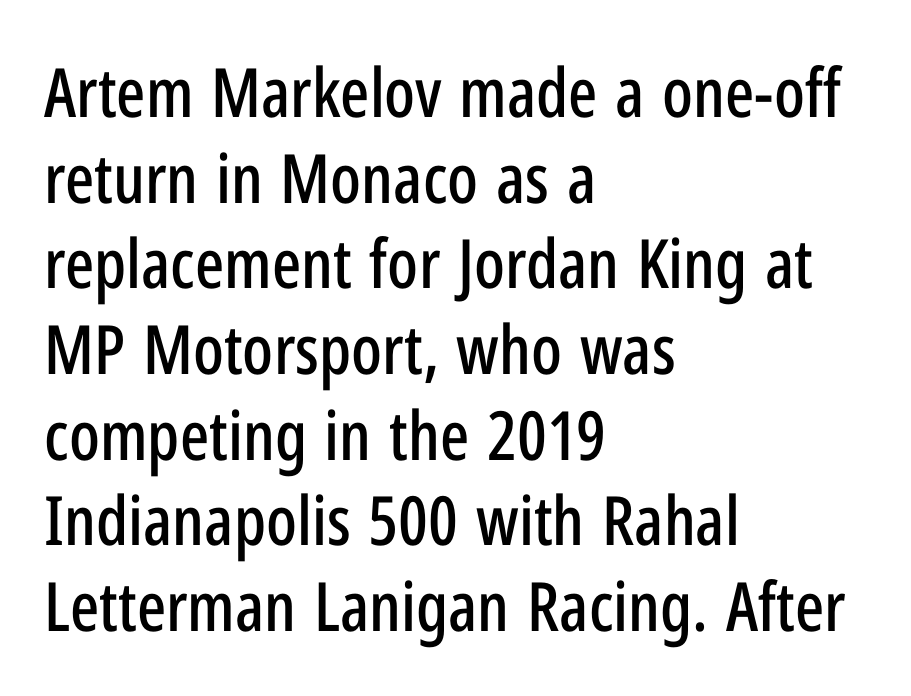
{"serif": "no", "italic": "no", "width": "condensed", "stroke_contrast": "low", "x_height": "medium", "monospaced": "no", "underline": "no", "align": "left", "line_spacing": "normal", "line_spacing_ratio": 1.26, "letter_spacing": "normal", "letter_spacing_em": 0.0, "glyph_px": 68}
